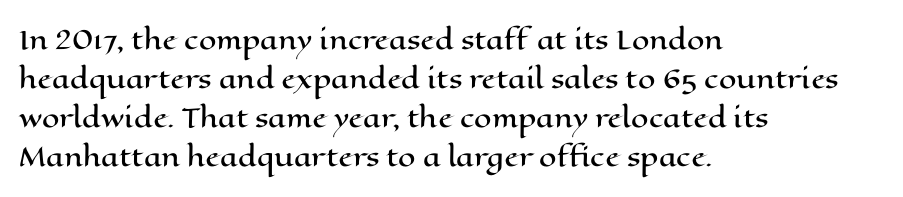
Q: Is the text italic (slanted)? A: No, it is upright.
Q: Is the text underlined? A: No.
Q: How is the paragraph aligned? A: Left-aligned.
Q: Is the spacing between letters normal or unusually wide? A: Normal.
Q: Is the spacing between lines tight, normal or loose? A: Normal.
